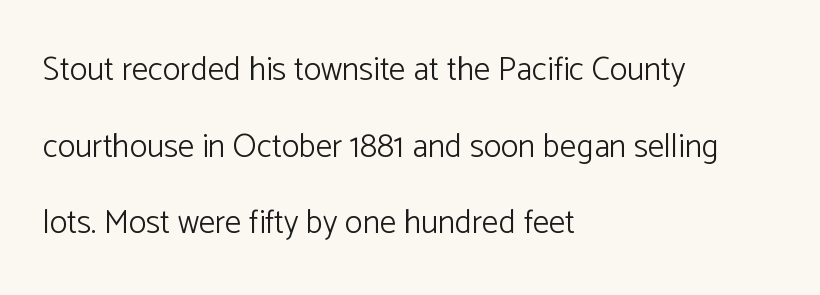
Here the designer chose a conventional face with non-uniform glyph widths. These lines stack with their left ends in a neat column. If you drew a line through each stem, it would be perfectly vertical. The type family on display is of the sans-serif kind.
